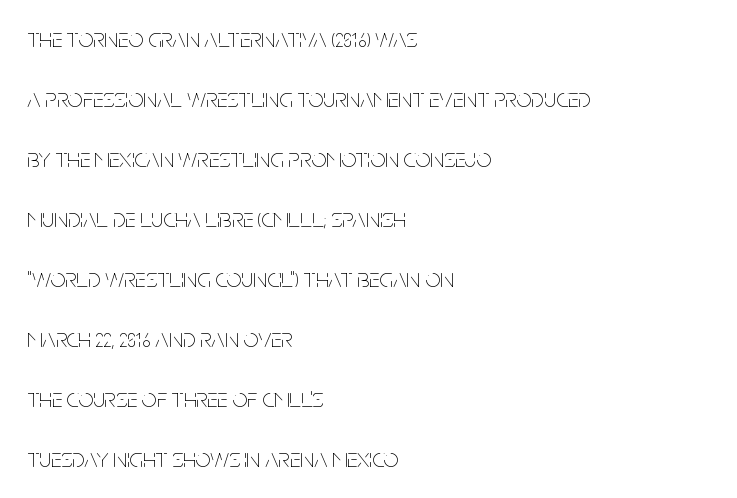
Compared with typical paragraphs, the rows here are farther apart. In terms of posture, this sample is upright. Words appear dense and cohesive because spacing is normal. Is the block centered? No — it sits flush against the left margin.
